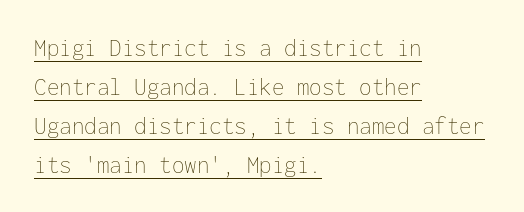
Q: Is the text bold? A: No.
Q: Is the text italic (slanted)? A: No, it is upright.
Q: Is the text underlined? A: Yes.
Q: How is the paragraph aligned? A: Left-aligned.
Q: Is the spacing between letters normal or unusually wide? A: Normal.
Q: Is the spacing between lines tight, normal or loose? A: Normal.
